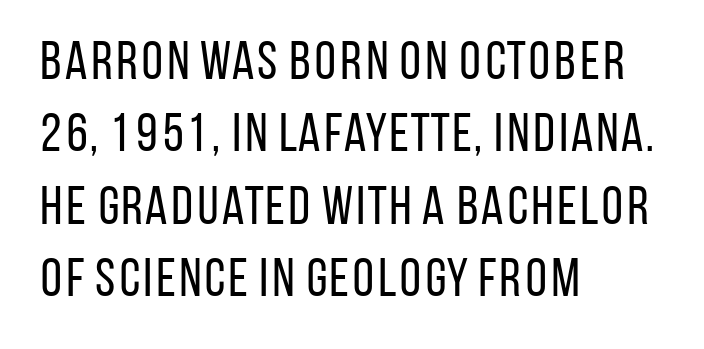
The image shows 54 px regular-weight, condensed sans-serif type, upright; set left-aligned, normal line spacing (1.34x), normal letter spacing, not underlined; low stroke contrast and a large x-height.
